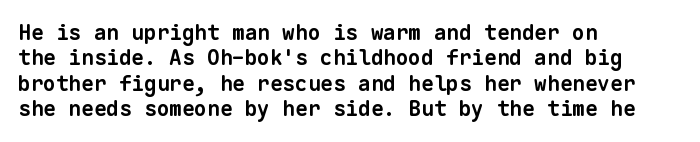
The image shows 21 px bold type; set left-aligned, line spacing 1.21x, normal letter spacing, not underlined.
